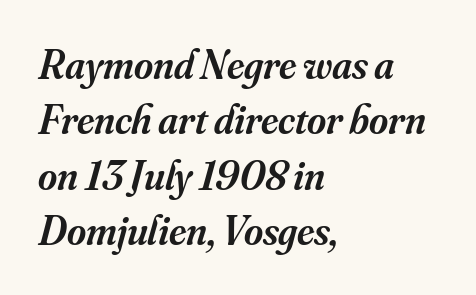
Q: Is the text bold? A: Semi-bold.
Q: Is the text italic (slanted)? A: Yes, it leans right by about 16 degrees.
Q: Is the typeface a serif or a sans-serif typeface? A: Serif.
Q: Is the text underlined? A: No.
Q: How is the paragraph aligned? A: Left-aligned.
Q: Is the spacing between letters normal or unusually wide? A: Normal.
Q: Is the spacing between lines tight, normal or loose? A: Normal.
Q: Width (condensed, normal, or wide)? A: Normal.
Q: Stroke contrast? A: Medium.
Q: x-height? A: Small.
Q: Monospaced? A: No.
